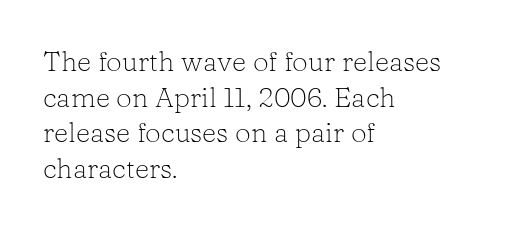
The image shows 28 px light serif type, upright; set left-aligned, normal line spacing (1.27x), normal letter spacing, not underlined; low stroke contrast and a medium x-height.
